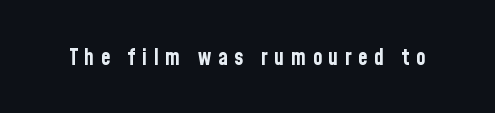
{"italic": "no", "bold": "yes", "underline": "no", "letter_spacing": "wide", "letter_spacing_em": 0.29, "glyph_px": 22}
